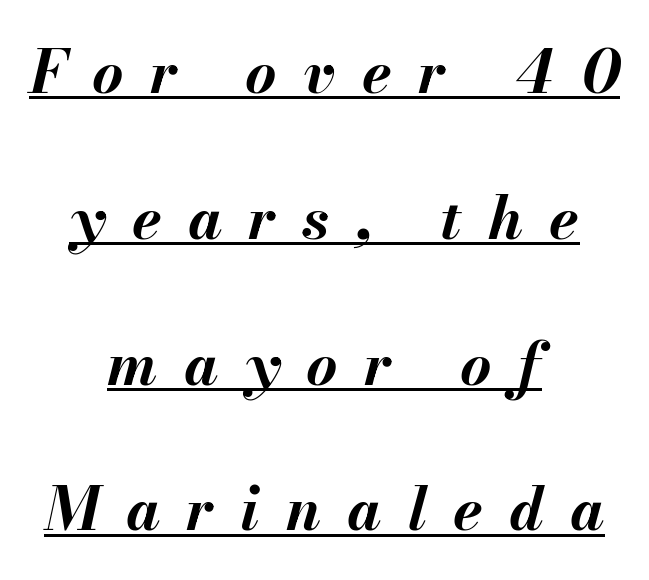
{"italic": "yes", "lean": "right", "slant_degrees": 13, "bold": "yes", "weight": "bold", "width": "normal", "stroke_contrast": "medium", "x_height": "small", "monospaced": "no", "underline": "yes", "align": "center", "line_spacing": "loose", "line_spacing_ratio": 2.43, "letter_spacing": "wide", "letter_spacing_em": 0.44, "glyph_px": 60}
